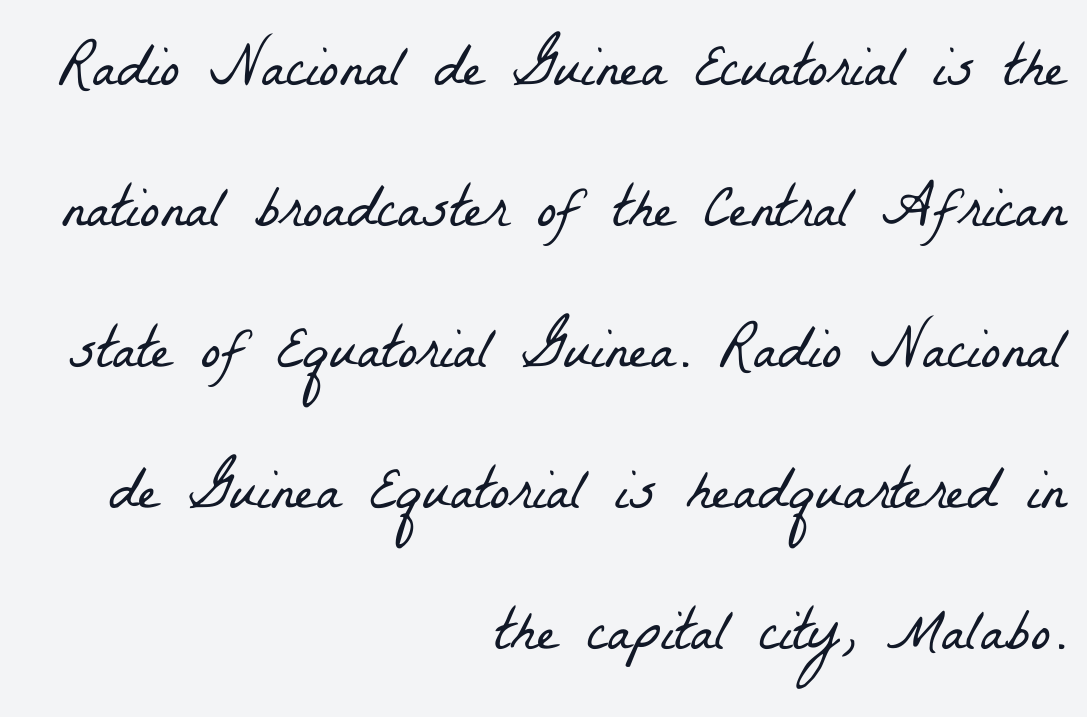
Q: Is the text bold? A: No.
Q: Is the typeface a serif or a sans-serif typeface? A: Serif.
Q: Is the text underlined? A: No.
Q: How is the paragraph aligned? A: Right-aligned.
Q: Is the spacing between letters normal or unusually wide? A: Normal.
Q: Is the spacing between lines tight, normal or loose? A: Loose.
Q: Width (condensed, normal, or wide)? A: Condensed.
Q: Stroke contrast? A: Low.
Q: x-height? A: Medium.
Q: Monospaced? A: No.
